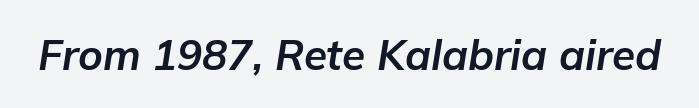
The image shows 42 px bold type, italic (leaning right); set normal letter spacing, not underlined; low stroke contrast and a medium x-height.
